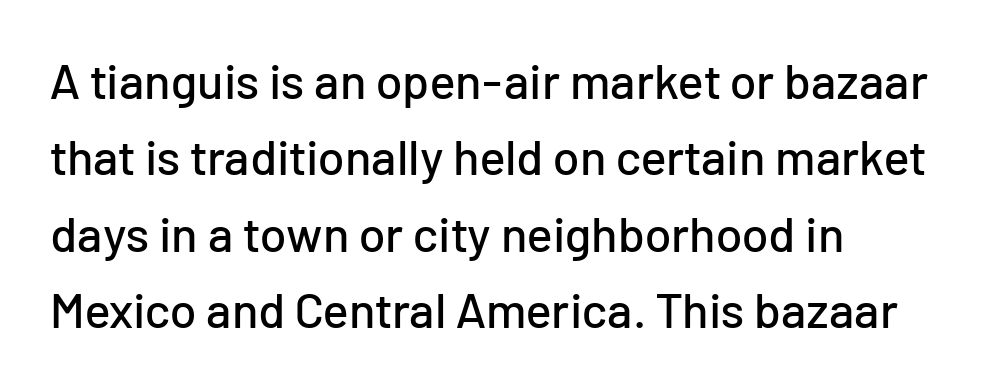
The image shows 49 px sans-serif type, upright; set left-aligned, normal line spacing (1.56x), normal letter spacing, not underlined; low stroke contrast and a medium x-height.
